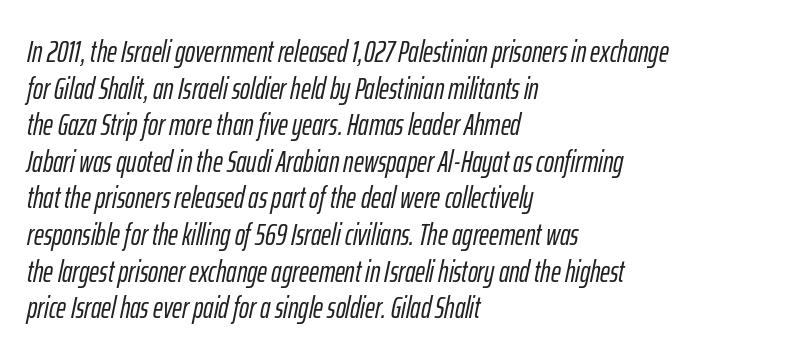
The image shows 30 px condensed type, italic (leaning right); set left-aligned, line spacing 1.22x, normal letter spacing, not underlined; low stroke contrast and a medium x-height.
